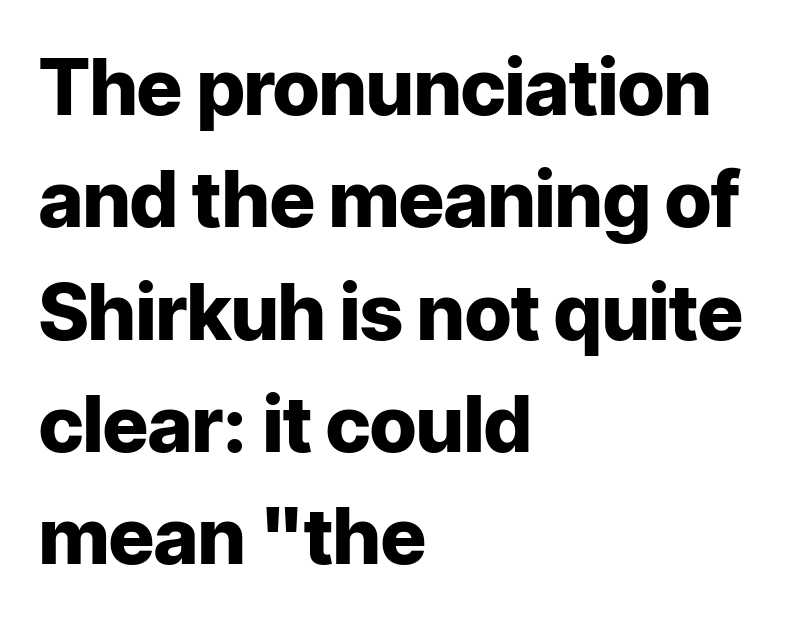
Q: Is the text bold? A: Yes.
Q: Is the text italic (slanted)? A: No, it is upright.
Q: Is the typeface a serif or a sans-serif typeface? A: Sans-serif.
Q: Is the text underlined? A: No.
Q: How is the paragraph aligned? A: Left-aligned.
Q: Is the spacing between letters normal or unusually wide? A: Normal.
Q: Is the spacing between lines tight, normal or loose? A: Normal.
Q: Width (condensed, normal, or wide)? A: Normal.
Q: Stroke contrast? A: Low.
Q: x-height? A: Medium.
Q: Monospaced? A: No.
